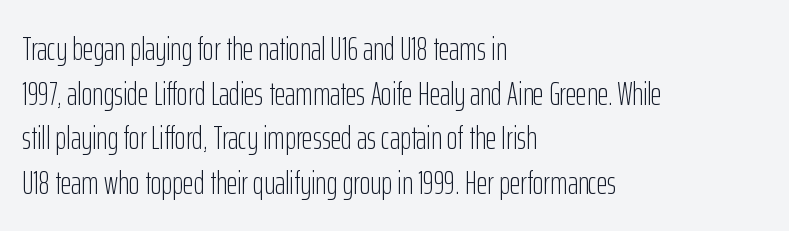
{"serif": "no", "italic": "no", "bold": "no", "weight": "light", "width": "condensed", "stroke_contrast": "low", "x_height": "medium", "monospaced": "no", "underline": "no", "align": "left", "line_spacing": "normal", "line_spacing_ratio": 1.35, "letter_spacing": "normal", "letter_spacing_em": 0.0, "glyph_px": 33}
